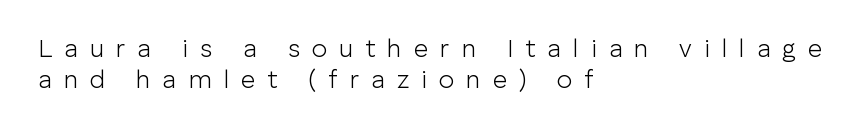
The image shows 25 px text type, upright; set left-aligned, normal line spacing (1.25x), unusually wide letter spacing (+0.48 em), not underlined.
